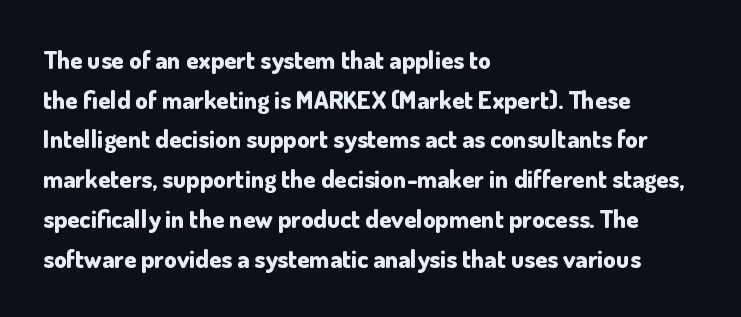
Q: Is the text bold? A: Yes.
Q: Is the text italic (slanted)? A: No, it is upright.
Q: Is the text underlined? A: No.
Q: How is the paragraph aligned? A: Left-aligned.
Q: Is the spacing between letters normal or unusually wide? A: Normal.
Q: Is the spacing between lines tight, normal or loose? A: Normal.
